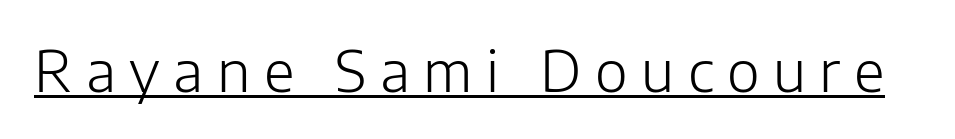
The image shows 56 px light sans-serif type, upright; set unusually wide letter spacing (+0.24 em), underlined; low stroke contrast and a medium x-height.
